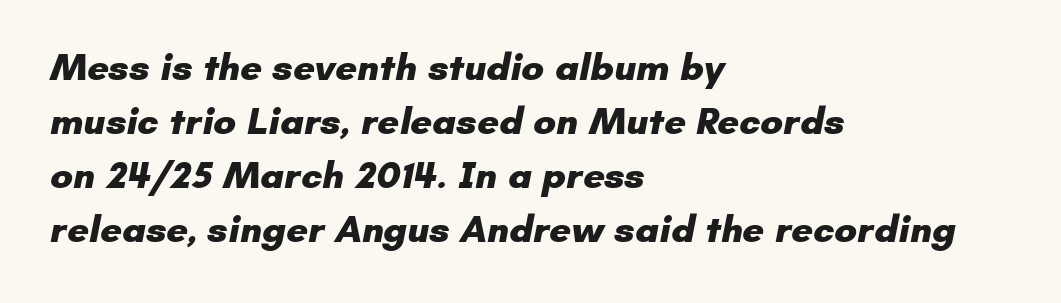
The image shows 38 px heavy sans-serif type; set left-aligned, normal line spacing (1.42x), normal letter spacing, not underlined; low stroke contrast and a small x-height.
